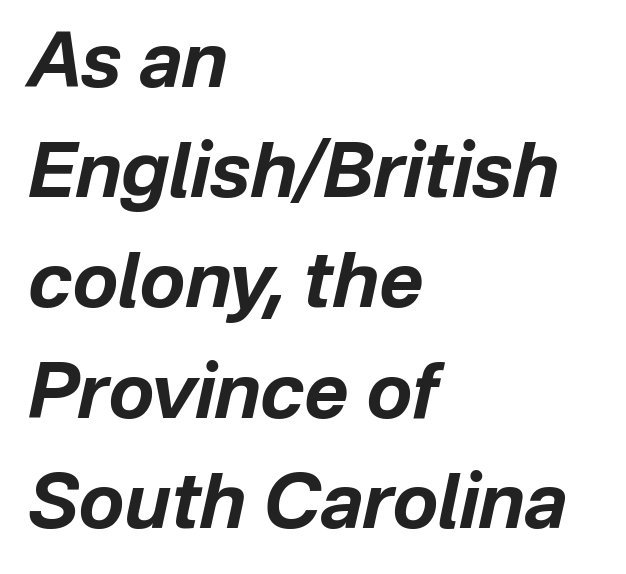
{"italic": "yes", "lean": "right", "slant_degrees": 12, "bold": "yes", "weight": "bold", "width": "normal", "stroke_contrast": "low", "x_height": "medium", "monospaced": "no", "underline": "no", "align": "left", "line_spacing": "normal", "line_spacing_ratio": 1.45, "letter_spacing": "normal", "letter_spacing_em": 0.0, "glyph_px": 76}
